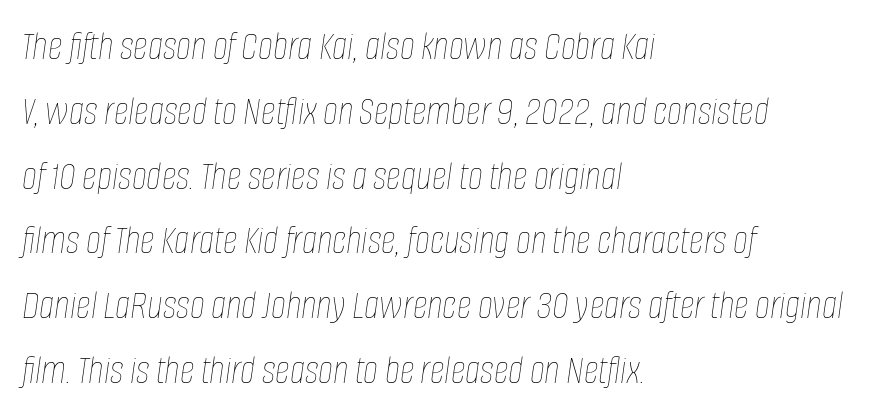
{"italic": "yes", "lean": "right", "slant_degrees": 8, "bold": "no", "weight": "thin", "width": "condensed", "stroke_contrast": "low", "x_height": "large", "monospaced": "no", "underline": "no", "align": "left", "line_spacing": "normal", "line_spacing_ratio": 1.58, "letter_spacing": "normal", "letter_spacing_em": 0.0, "glyph_px": 41}
